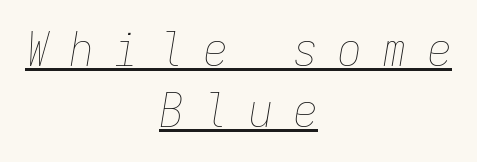
{"italic": "yes", "lean": "right", "slant_degrees": 9, "bold": "no", "weight": "thin", "width": "condensed", "stroke_contrast": "low", "x_height": "medium", "monospaced": "yes", "underline": "yes", "align": "center", "line_spacing": "normal", "line_spacing_ratio": 1.3, "letter_spacing": "wide", "letter_spacing_em": 0.45, "glyph_px": 47}
